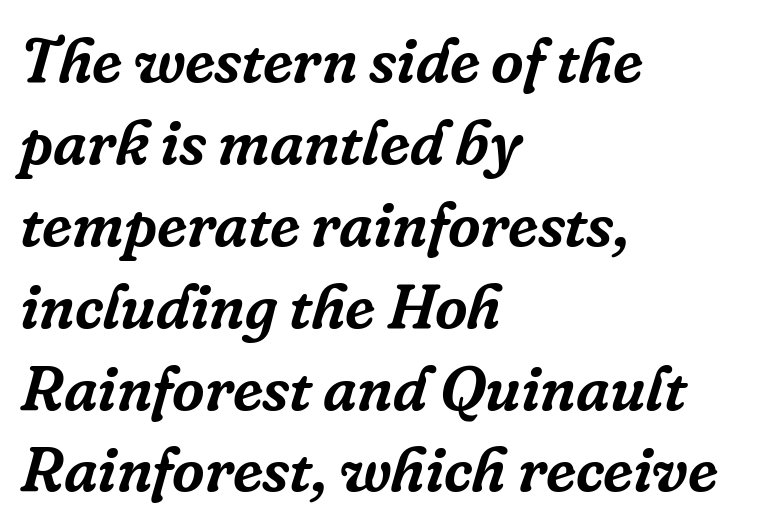
Plain, unruled lines of type. Examine the stroke ends and you'll spot serifs. Do the characters align in a grid? No, the font is proportional. Notice how descenders clear the ascenders below comfortably — that's standard leading. The typography opts for an oblique posture over an upright one. Notice how the passage keeps a crisp vertical edge on the left only.
